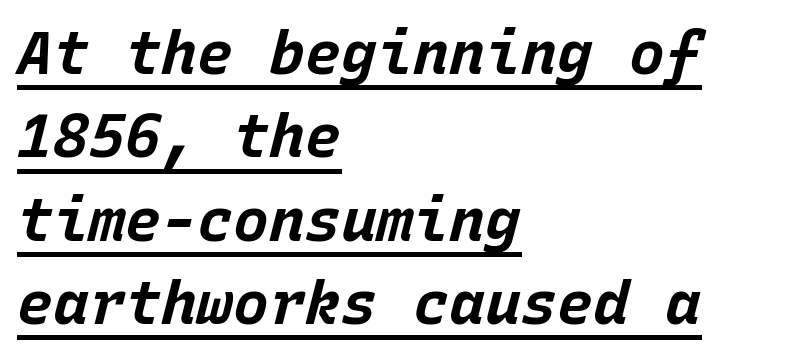
The image shows 60 px bold type, italic (leaning right), monospaced; set left-aligned, normal line spacing (1.39x), normal letter spacing, underlined; low stroke contrast and a large x-height.
